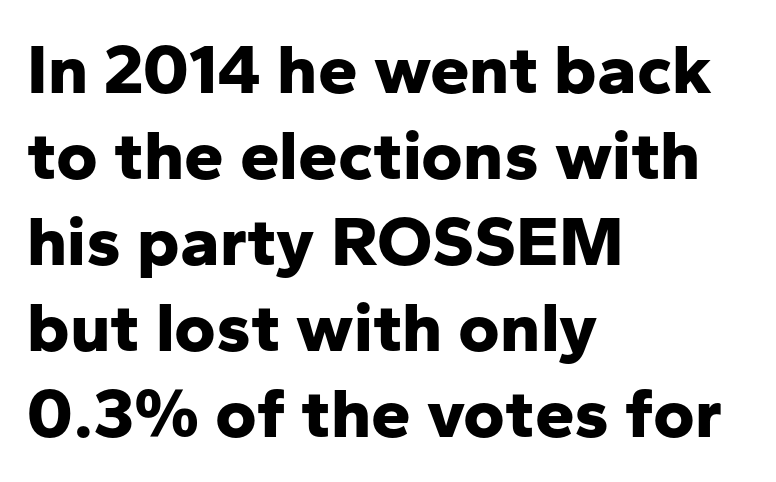
Q: Is the text bold? A: Yes.
Q: Is the text italic (slanted)? A: No, it is upright.
Q: Is the typeface a serif or a sans-serif typeface? A: Sans-serif.
Q: Is the text underlined? A: No.
Q: How is the paragraph aligned? A: Left-aligned.
Q: Is the spacing between letters normal or unusually wide? A: Normal.
Q: Width (condensed, normal, or wide)? A: Normal.
Q: Stroke contrast? A: Low.
Q: x-height? A: Medium.
Q: Monospaced? A: No.
